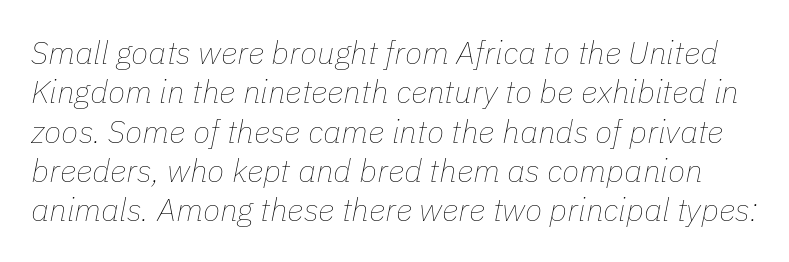
Emphasis-style slanted type is in use. Spacing between characters is what you'd get straight out of the box. Stroke mass is kept to a normal reading level or below. Bare-footed words on every line. Character widths vary here, with narrow letters taking less room than wide ones.
